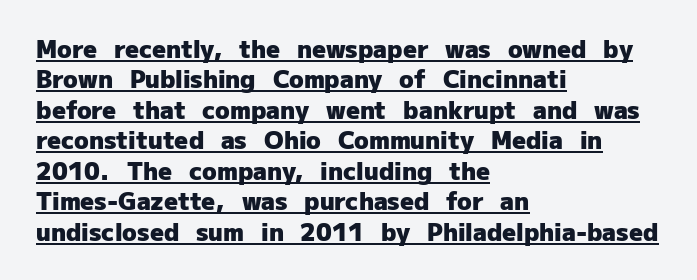
Q: Is the text bold? A: Yes.
Q: Is the text italic (slanted)? A: No, it is upright.
Q: Is the text underlined? A: Yes.
Q: How is the paragraph aligned? A: Left-aligned.
Q: Is the spacing between letters normal or unusually wide? A: Normal.
Q: Is the spacing between lines tight, normal or loose? A: Normal.
